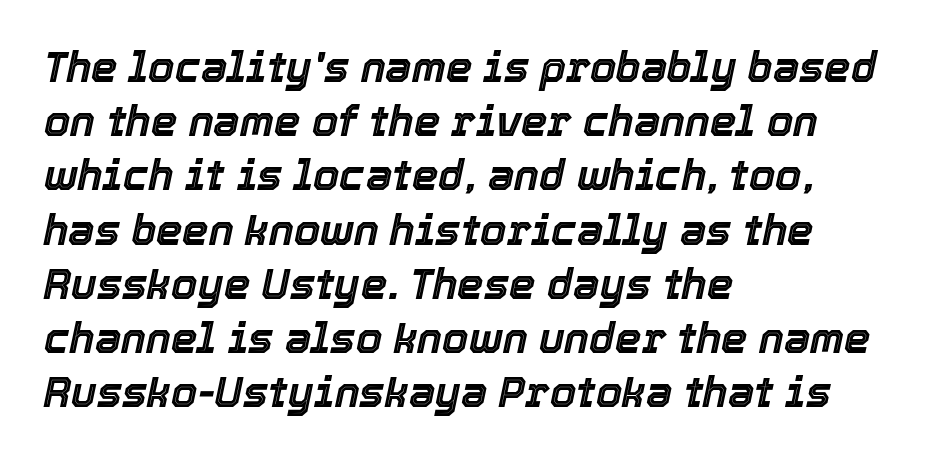
Has an underline been added? It has not. There's an unmistakable incline to the writing here. The line-height multiplier appears to be the usual default. Does the copy run flush right? No — it runs flush left.
